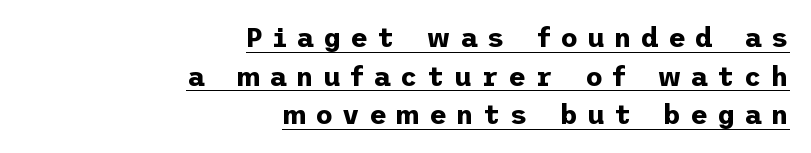
Each word looks stretched out because of the extra space between its letters. Quick note: not italic, upright. Heavy-handed strokes throughout: this text is bold. The rendering uses the underline text-decoration. Line ends are locked; line starts wander.
